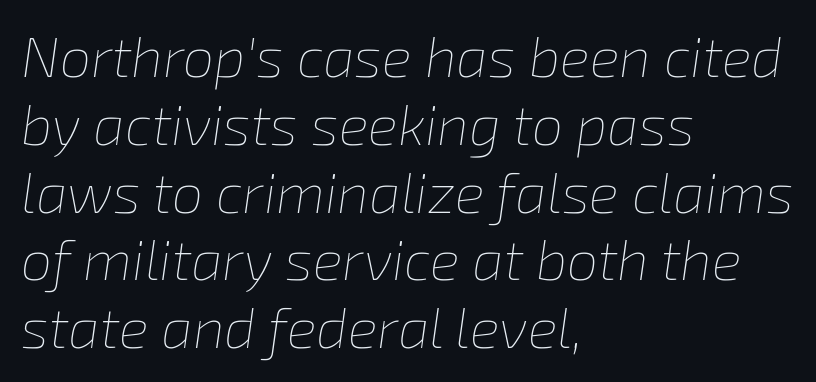
Q: Is the text bold? A: No.
Q: Is the text italic (slanted)? A: Yes, it leans right by about 8 degrees.
Q: Is the text underlined? A: No.
Q: How is the paragraph aligned? A: Left-aligned.
Q: Is the spacing between letters normal or unusually wide? A: Normal.
Q: Width (condensed, normal, or wide)? A: Normal.
Q: Stroke contrast? A: Low.
Q: x-height? A: Medium.
Q: Monospaced? A: No.
